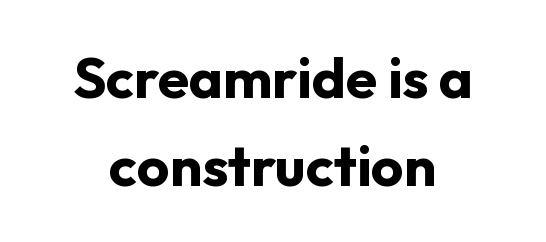
The image shows 57 px bold sans-serif type, upright; set normal line spacing (1.54x), normal letter spacing, not underlined; low stroke contrast and a medium x-height.
